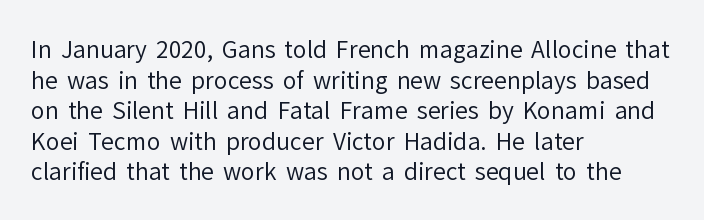
Q: Is the text bold? A: No.
Q: Is the text italic (slanted)? A: No, it is upright.
Q: Is the text underlined? A: No.
Q: How is the paragraph aligned? A: Left-aligned.
Q: Is the spacing between letters normal or unusually wide? A: Normal.
Q: Is the spacing between lines tight, normal or loose? A: Normal.
